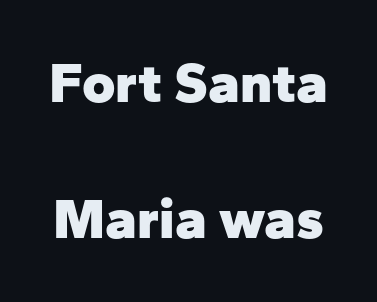
Q: Is the text bold? A: Yes.
Q: Is the text italic (slanted)? A: No, it is upright.
Q: Is the typeface a serif or a sans-serif typeface? A: Sans-serif.
Q: Is the text underlined? A: No.
Q: Is the spacing between letters normal or unusually wide? A: Normal.
Q: Is the spacing between lines tight, normal or loose? A: Loose.
Q: Width (condensed, normal, or wide)? A: Normal.
Q: Stroke contrast? A: Low.
Q: x-height? A: Medium.
Q: Monospaced? A: No.
